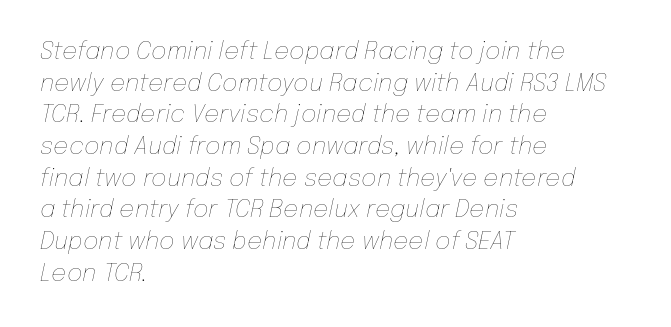
{"italic": "yes", "lean": "right", "slant_degrees": 12, "bold": "no", "underline": "no", "align": "left", "line_spacing": "normal", "line_spacing_ratio": 1.32, "letter_spacing": "normal", "letter_spacing_em": 0.0, "glyph_px": 24}
